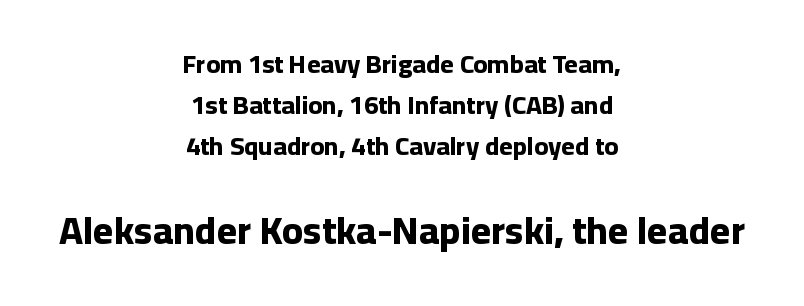
{"serif": "no", "italic": "no", "bold": "yes", "weight": "bold", "width": "normal", "stroke_contrast": "low", "x_height": "medium", "monospaced": "no", "underline": "no", "align": "center", "line_spacing": "normal", "line_spacing_ratio": 1.57, "letter_spacing": "normal", "letter_spacing_em": 0.0, "larger_block": "second", "size_ratio": 1.5, "glyph_px": 39}
